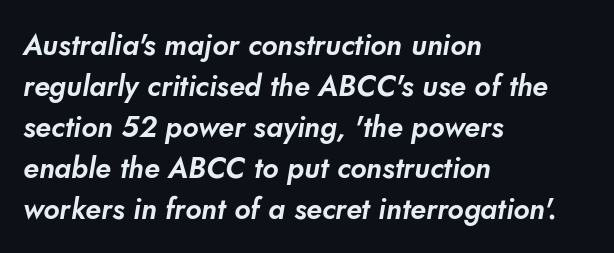
Q: Is the typeface a serif or a sans-serif typeface? A: Sans-serif.
Q: Is the text underlined? A: No.
Q: How is the paragraph aligned? A: Left-aligned.
Q: Is the spacing between letters normal or unusually wide? A: Normal.
Q: Is the spacing between lines tight, normal or loose? A: Normal.
Q: Width (condensed, normal, or wide)? A: Normal.
Q: Stroke contrast? A: Low.
Q: x-height? A: Small.
Q: Monospaced? A: No.
